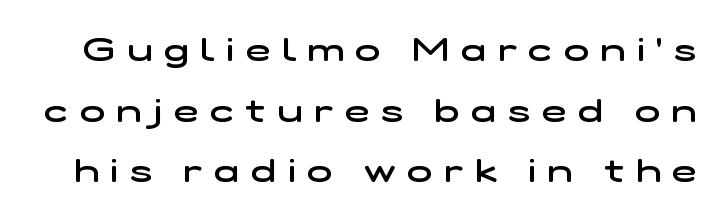
{"serif": "no", "bold": "semi", "weight": "semibold", "width": "wide", "stroke_contrast": "low", "x_height": "medium", "monospaced": "no", "underline": "no", "line_spacing_ratio": 1.84, "letter_spacing": "wide", "letter_spacing_em": 0.36, "glyph_px": 33}
